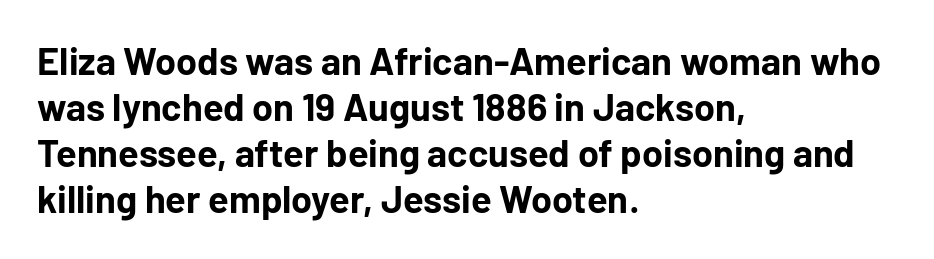
{"serif": "no", "italic": "no", "bold": "yes", "weight": "bold", "width": "normal", "stroke_contrast": "low", "x_height": "medium", "monospaced": "no", "underline": "no", "align": "left", "line_spacing_ratio": 1.21, "letter_spacing": "normal", "letter_spacing_em": 0.0, "glyph_px": 38}
